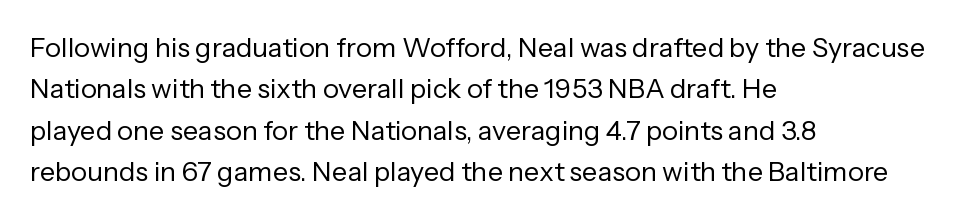
The image shows 27 px text type, upright; set left-aligned, normal line spacing (1.53x), normal letter spacing, not underlined.
